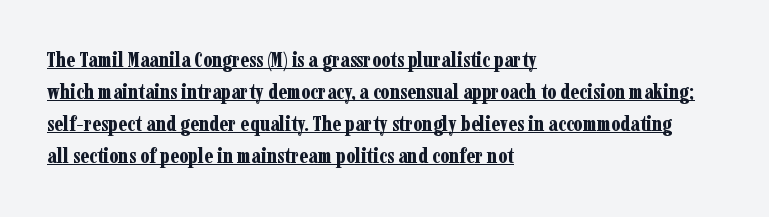
Between one letter and the next there's only the usual sliver of space. The lettering holds an erect, upright posture throughout. The rag falls on the right side of this text block. Does a line run under the words? Yes, clearly. The line-height multiplier appears to be the usual default.
